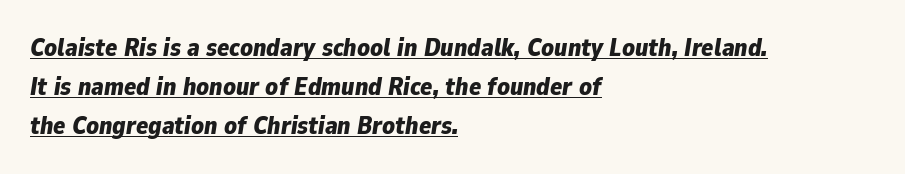
Q: Is the text bold? A: Yes.
Q: Is the text italic (slanted)? A: Yes, it leans right by about 9 degrees.
Q: Is the text underlined? A: Yes.
Q: How is the paragraph aligned? A: Left-aligned.
Q: Is the spacing between letters normal or unusually wide? A: Normal.
Q: Is the spacing between lines tight, normal or loose? A: Normal.
